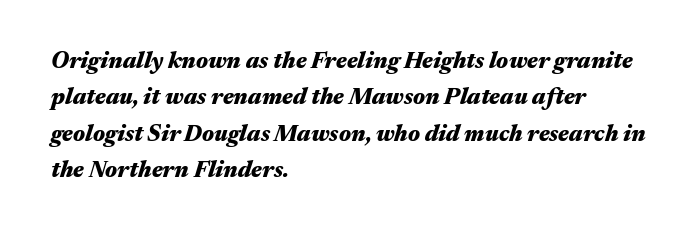
Q: Is the text bold? A: Yes.
Q: Is the text italic (slanted)? A: Yes, it leans right by about 17 degrees.
Q: Is the text underlined? A: No.
Q: How is the paragraph aligned? A: Left-aligned.
Q: Is the spacing between letters normal or unusually wide? A: Normal.
Q: Is the spacing between lines tight, normal or loose? A: Normal.
